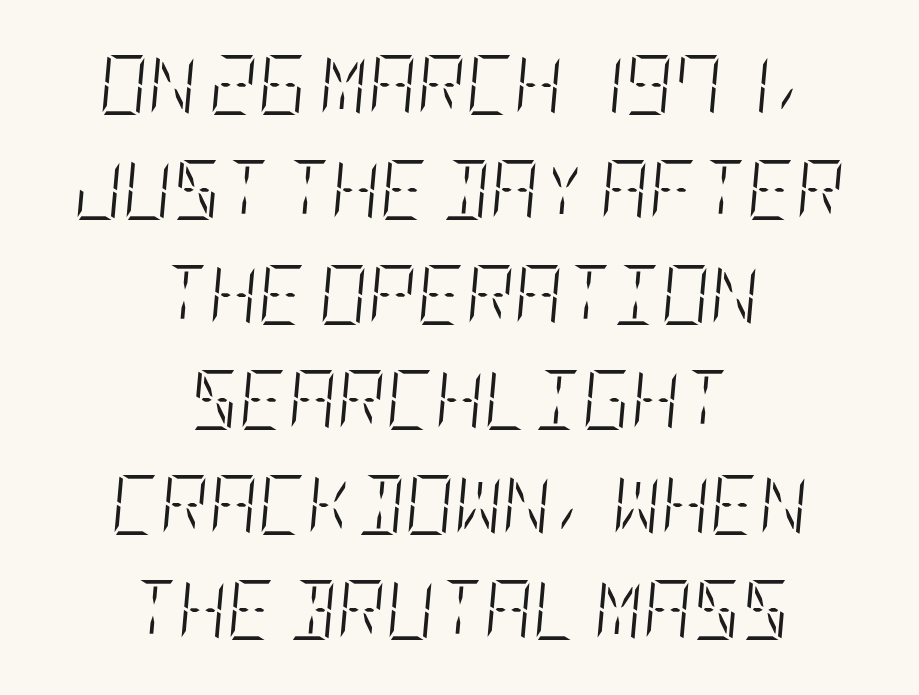
Q: Is the text bold? A: No.
Q: Is the text italic (slanted)? A: Yes, it leans right by about 5 degrees.
Q: Is the text underlined? A: No.
Q: How is the paragraph aligned? A: Centered.
Q: Is the spacing between letters normal or unusually wide? A: Normal.
Q: Width (condensed, normal, or wide)? A: Condensed.
Q: Stroke contrast? A: Low.
Q: x-height? A: Large.
